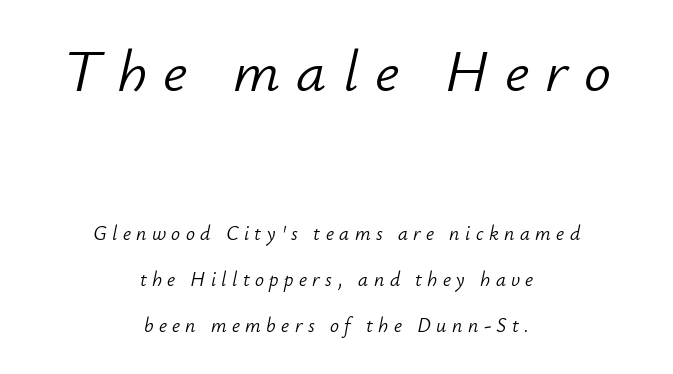
Emphasis-style slanted type is in use. In terms of leading, this rendering errs on the spacious side. The letters are spread apart with noticeably loose tracking. No heavy texture on the line: the type isn't bold. Looks like regular typesetting: each glyph gets only the width it needs.
